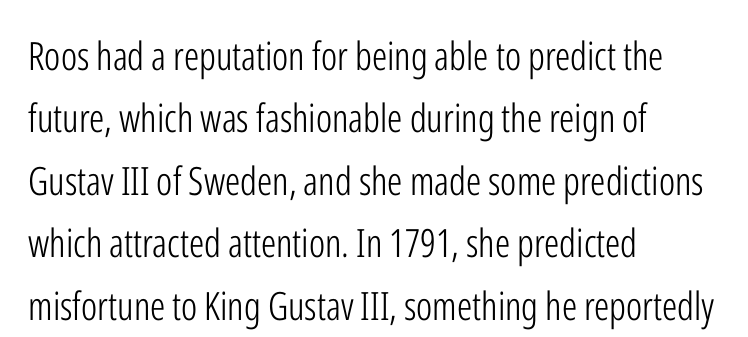
The image shows 39 px light, condensed sans-serif type, upright; set left-aligned, normal line spacing (1.6x), normal letter spacing, not underlined; low stroke contrast and a medium x-height.
